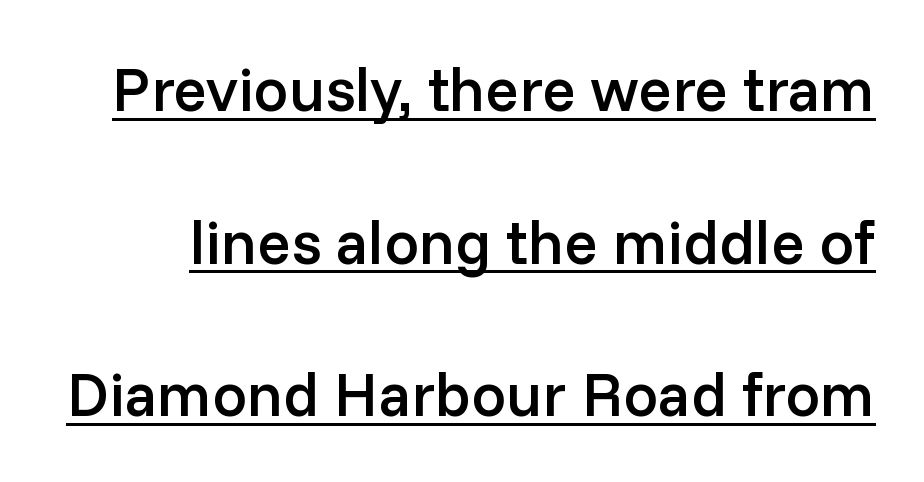
The image shows 62 px semibold sans-serif type, upright; set loose line spacing (2.46x), normal letter spacing, underlined; low stroke contrast and a medium x-height.
